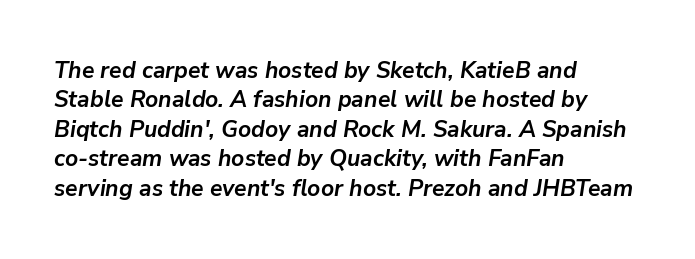
Is the block centered? No — it sits flush against the left margin. You'd pick this weight for a headline — it's a proper bold. An italicized treatment has been applied to the whole sample. Reading down the column, the eye jumps a familiar distance to each next line.
